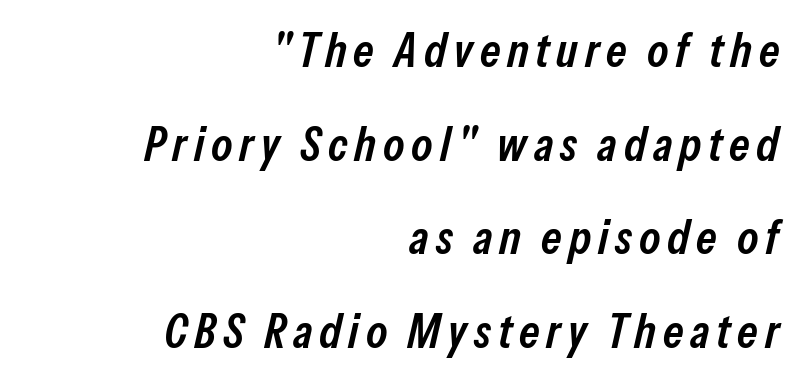
{"italic": "yes", "lean": "right", "slant_degrees": 13, "bold": "semi", "weight": "semibold", "width": "condensed", "stroke_contrast": "low", "x_height": "medium", "monospaced": "no", "underline": "no", "align": "right", "line_spacing": "loose", "line_spacing_ratio": 1.95, "glyph_px": 48}
